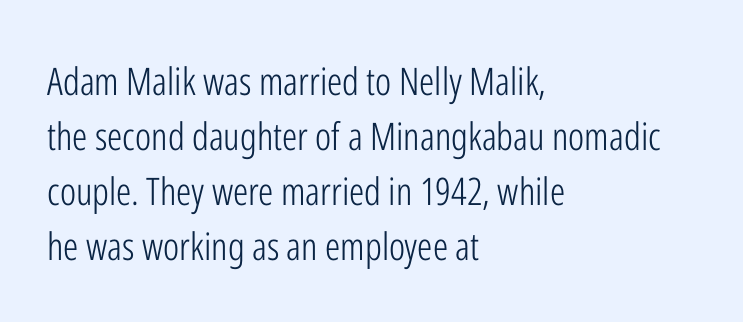
{"serif": "no", "italic": "no", "bold": "no", "weight": "light", "width": "condensed", "stroke_contrast": "low", "x_height": "medium", "monospaced": "no", "underline": "no", "align": "left", "line_spacing": "normal", "line_spacing_ratio": 1.45, "letter_spacing": "normal", "letter_spacing_em": 0.0, "glyph_px": 38}
